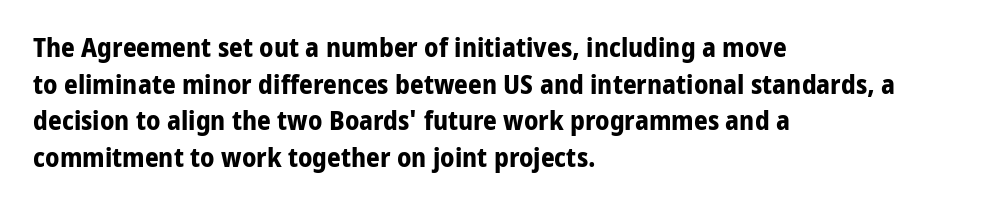
Q: Is the text bold? A: Yes.
Q: Is the text italic (slanted)? A: No, it is upright.
Q: Is the text underlined? A: No.
Q: How is the paragraph aligned? A: Left-aligned.
Q: Is the spacing between letters normal or unusually wide? A: Normal.
Q: Is the spacing between lines tight, normal or loose? A: Normal.
